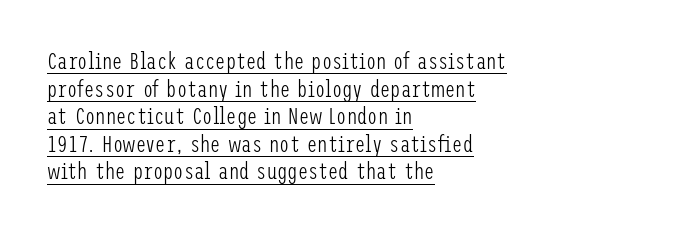
Q: Is the text bold? A: No.
Q: Is the text italic (slanted)? A: No, it is upright.
Q: Is the text underlined? A: Yes.
Q: How is the paragraph aligned? A: Left-aligned.
Q: Is the spacing between letters normal or unusually wide? A: Normal.
